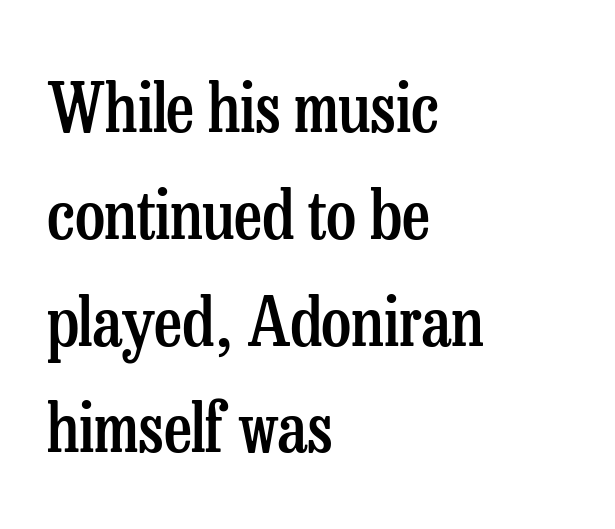
The lettering holds an erect, upright posture throughout. The rendering shows small feet on the letterforms — a serif design. Notice the strokes are somewhat thickened but not fully heavy: this is a semibold. In terms of leading, this rendering sits right in the middle. Short note: letters normally spaced.
